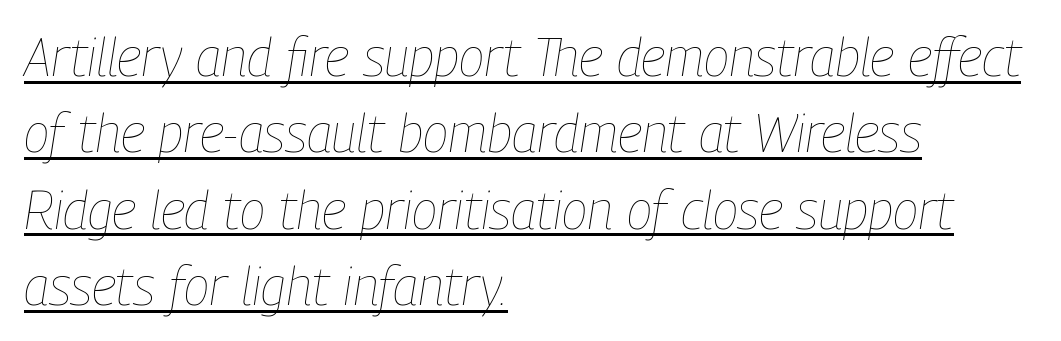
{"italic": "yes", "lean": "right", "slant_degrees": 9, "bold": "no", "weight": "thin", "width": "condensed", "stroke_contrast": "low", "x_height": "medium", "monospaced": "no", "underline": "yes", "align": "left", "line_spacing": "normal", "line_spacing_ratio": 1.44, "letter_spacing": "normal", "letter_spacing_em": 0.0, "glyph_px": 53}
